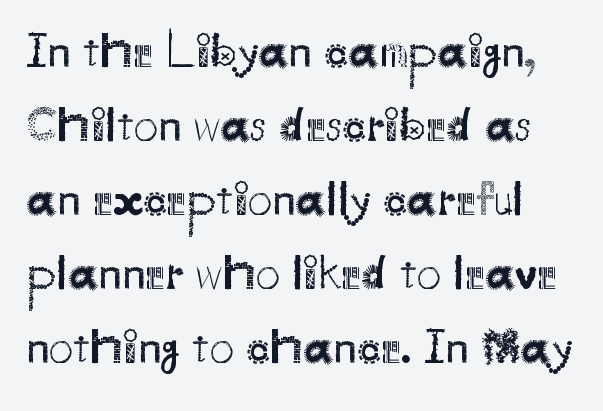
{"serif": "no", "italic": "no", "bold": "no", "weight": "regular", "width": "normal", "stroke_contrast": "medium", "x_height": "small", "monospaced": "no", "underline": "no", "line_spacing": "normal", "line_spacing_ratio": 1.54, "letter_spacing": "normal", "letter_spacing_em": 0.0, "glyph_px": 48}
